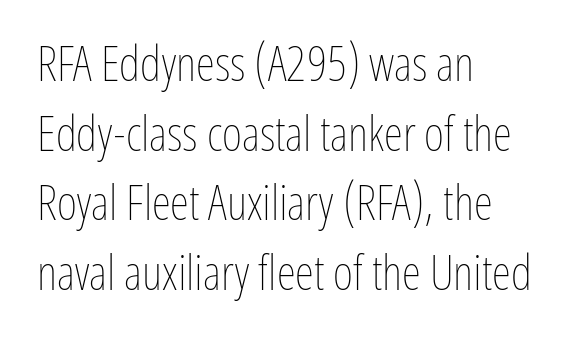
The image shows 49 px thin, condensed type, upright; set left-aligned, normal line spacing (1.42x), normal letter spacing, not underlined; low stroke contrast and a medium x-height.
